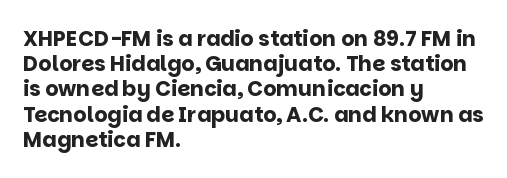
The image shows 21 px bold type, upright; set left-aligned, line spacing 1.2x, normal letter spacing, not underlined.
